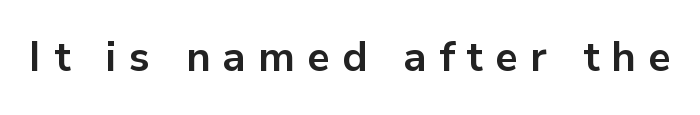
Nope, not italic — everything's standing straight. How are the letters spaced? Widely, with obvious added tracking. The glyphs in this specimen are sans serif. You could not count columns in this text — the font is proportionally spaced.
